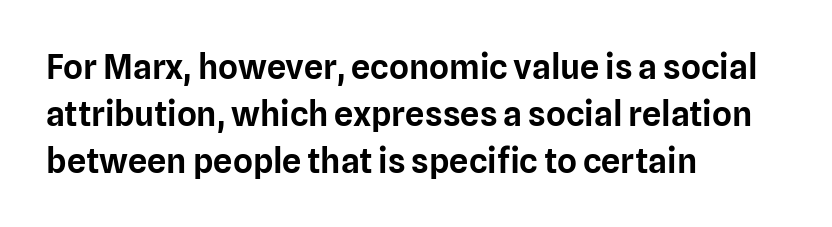
The designer left line spacing at the default. Think of a printed novel: that variable character pitch is what you see here. Ordinary non-slanted type is in use. Words float on clear page, feet unadorned.
